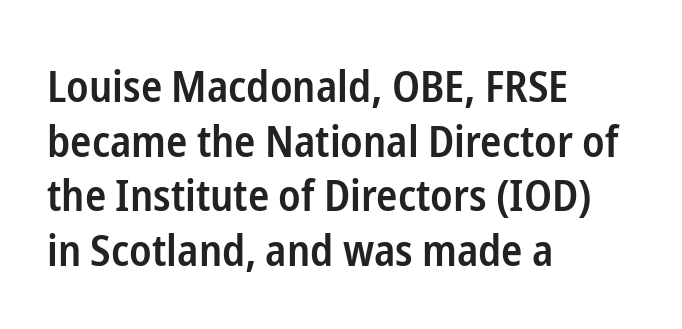
The image shows 44 px semibold, condensed sans-serif type, upright; set left-aligned, line spacing 1.24x, normal letter spacing, not underlined; low stroke contrast and a medium x-height.
